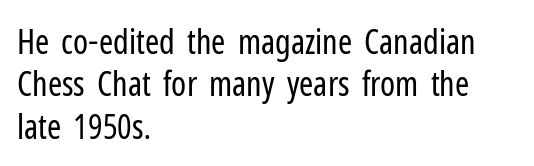
{"serif": "no", "italic": "no", "bold": "no", "weight": "regular", "width": "condensed", "stroke_contrast": "low", "x_height": "medium", "monospaced": "no", "underline": "no", "align": "left", "line_spacing": "normal", "line_spacing_ratio": 1.25, "letter_spacing": "normal", "letter_spacing_em": 0.0, "glyph_px": 34}
